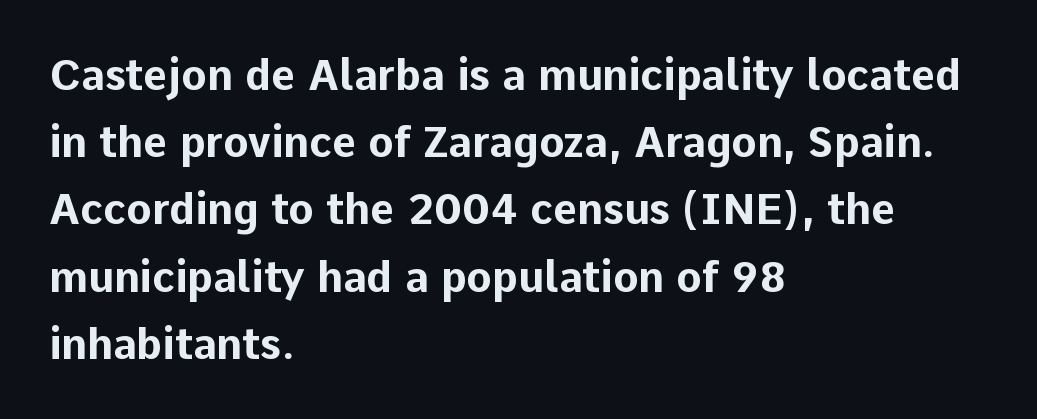
Q: Is the text bold? A: Yes.
Q: Is the text italic (slanted)? A: No, it is upright.
Q: Is the typeface a serif or a sans-serif typeface? A: Sans-serif.
Q: Is the text underlined? A: No.
Q: How is the paragraph aligned? A: Left-aligned.
Q: Is the spacing between letters normal or unusually wide? A: Normal.
Q: Is the spacing between lines tight, normal or loose? A: Normal.
Q: Width (condensed, normal, or wide)? A: Normal.
Q: Stroke contrast? A: Low.
Q: x-height? A: Medium.
Q: Monospaced? A: No.
